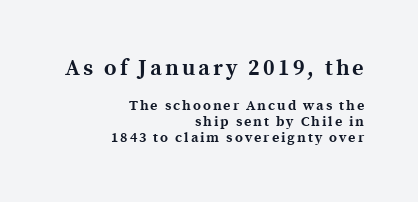
{"italic": "no", "bold": "yes", "underline": "no", "align": "right", "line_spacing": "tight", "line_spacing_ratio": 1.15, "larger_block": "first", "size_ratio": 1.57, "glyph_px": 22}
